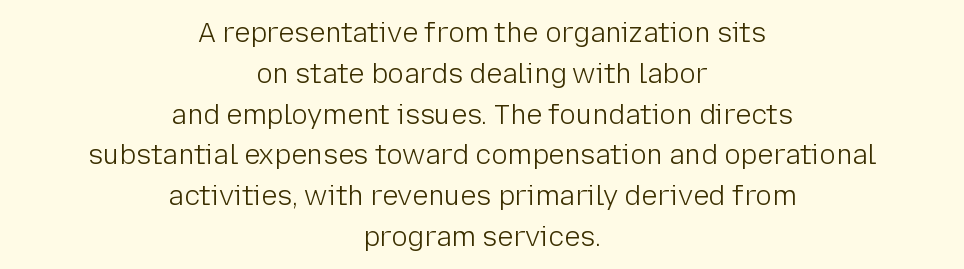
Q: Is the text bold? A: No.
Q: Is the text italic (slanted)? A: No, it is upright.
Q: Is the text underlined? A: No.
Q: How is the paragraph aligned? A: Centered.
Q: Is the spacing between letters normal or unusually wide? A: Normal.
Q: Is the spacing between lines tight, normal or loose? A: Normal.
